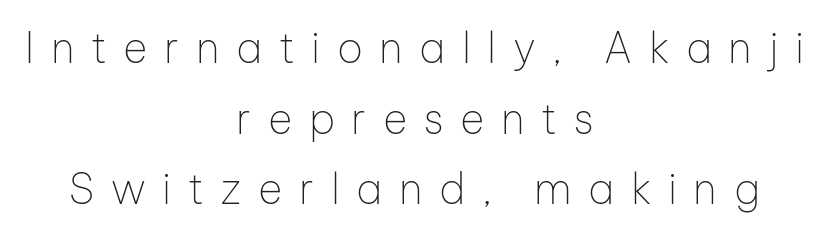
The image shows 42 px thin sans-serif type, upright; set centered, normal line spacing (1.68x), unusually wide letter spacing (+0.39 em), not underlined; low stroke contrast and a medium x-height.
